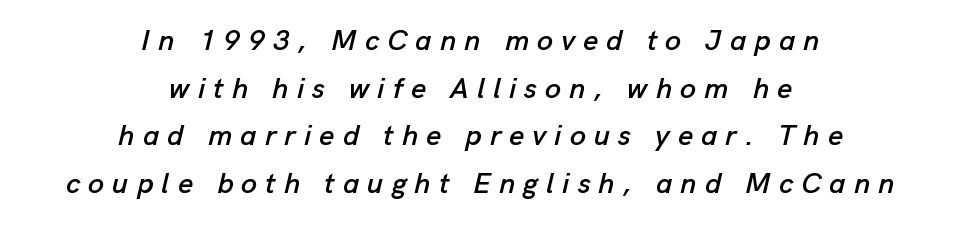
{"italic": "yes", "lean": "right", "slant_degrees": 13, "width": "normal", "stroke_contrast": "low", "x_height": "medium", "monospaced": "no", "underline": "no", "align": "center", "line_spacing": "normal", "line_spacing_ratio": 1.64, "letter_spacing": "wide", "letter_spacing_em": 0.28, "glyph_px": 29}
